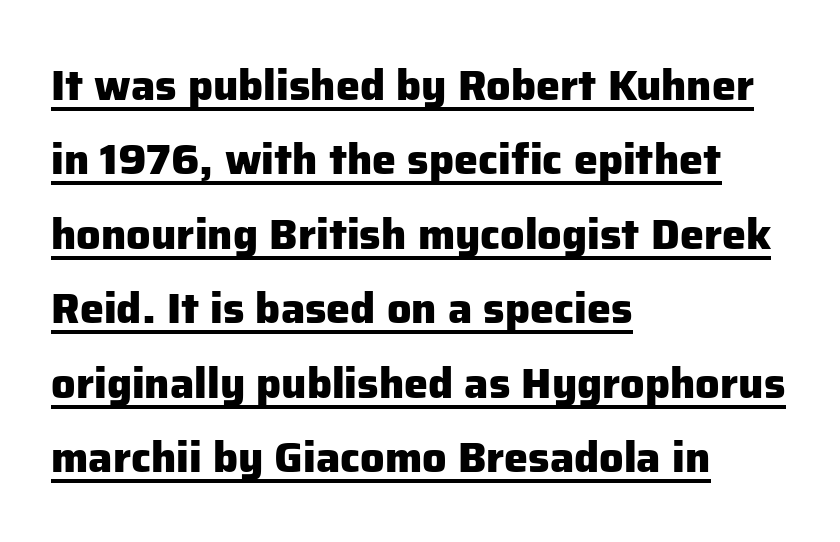
The image shows 43 px heavy sans-serif type, upright; set left-aligned, line spacing 1.73x, normal letter spacing, underlined; low stroke contrast and a medium x-height.
